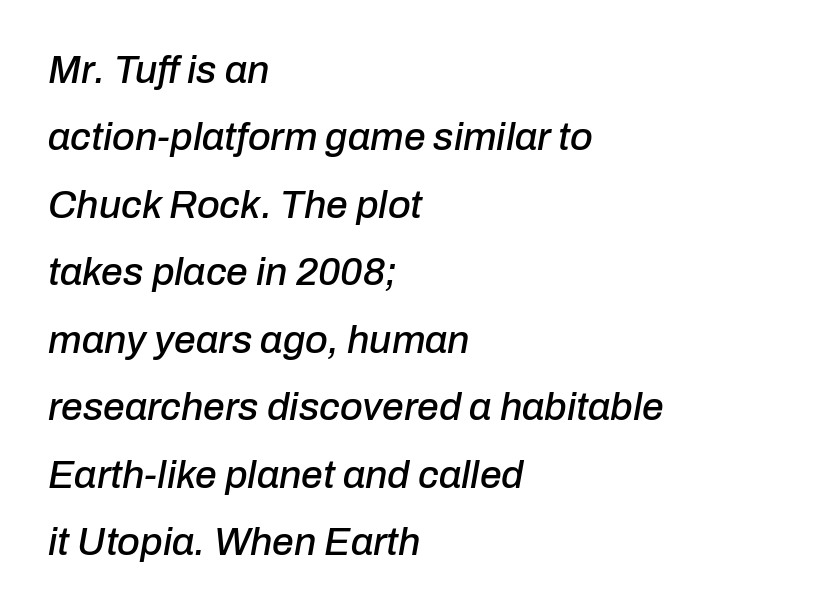
{"italic": "yes", "lean": "right", "slant_degrees": 10, "width": "normal", "stroke_contrast": "low", "x_height": "medium", "monospaced": "no", "underline": "no", "align": "left", "line_spacing_ratio": 1.73, "letter_spacing": "normal", "letter_spacing_em": 0.0, "glyph_px": 39}
